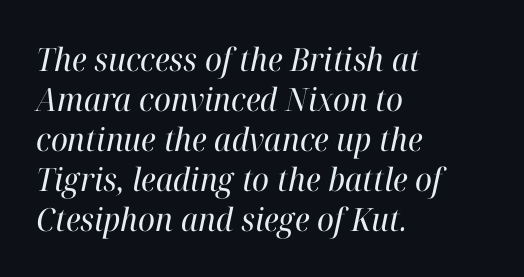
This sample has the flowing, uneven cadence of proportional lettering. Between one letter and the next there's only the usual sliver of space. These lines stack with their left ends in a neat column. Glance below the letters and you will spot only blank space. The typeface has the unassuming heft of standard copy or less. Leading matches the norm, producing a regular column.
